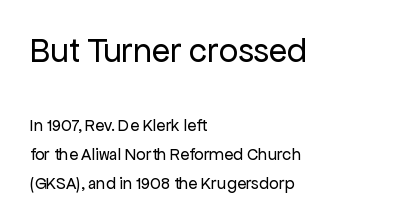
Rule under the text: the space is simply empty. The block sitting higher on the canvas is the one with enlarged characters. This rendering uses left alignment, leaving the right contour irregular. Ink coverage per letter is moderate at most. What kind of face is this? One without serifs — a sans.
